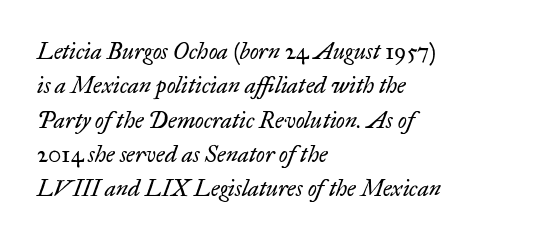
{"italic": "yes", "lean": "right", "slant_degrees": 17, "bold": "no", "underline": "no", "align": "left", "line_spacing": "normal", "line_spacing_ratio": 1.49, "letter_spacing": "normal", "letter_spacing_em": 0.0, "glyph_px": 23}
